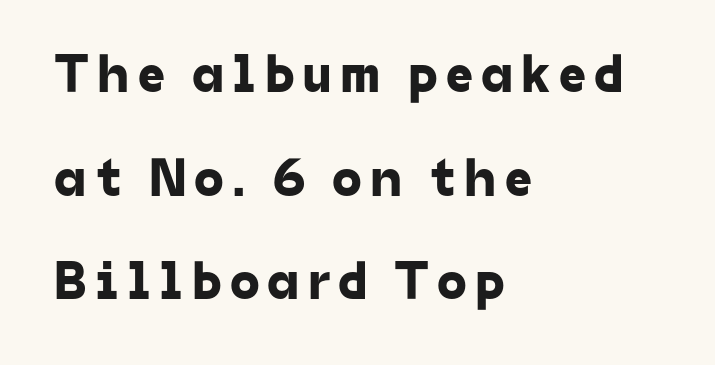
{"serif": "no", "width": "normal", "stroke_contrast": "low", "x_height": "medium", "monospaced": "no", "underline": "no", "align": "left", "line_spacing": "loose", "line_spacing_ratio": 1.92, "glyph_px": 54}
